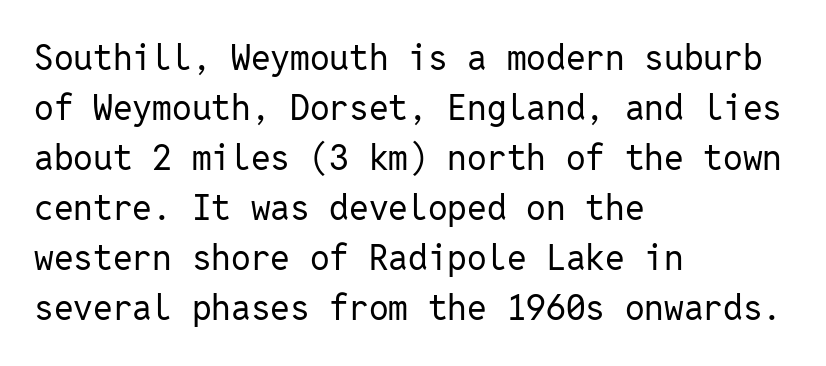
{"serif": "no", "italic": "no", "bold": "no", "weight": "regular", "width": "normal", "stroke_contrast": "low", "x_height": "medium", "monospaced": "yes", "underline": "no", "align": "left", "line_spacing": "normal", "line_spacing_ratio": 1.43, "letter_spacing": "normal", "letter_spacing_em": 0.0, "glyph_px": 35}
